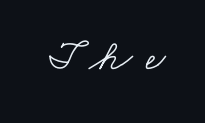
The weight would be labelled regular, book, light, or lighter still. Note the varied advance widths — an 'i' is clearly narrower than an 'm'. The letterforms stand isolated, each surrounded by extra space. Check the space under the baseline: it is left empty. The characters display serif detailing at their extremities.
